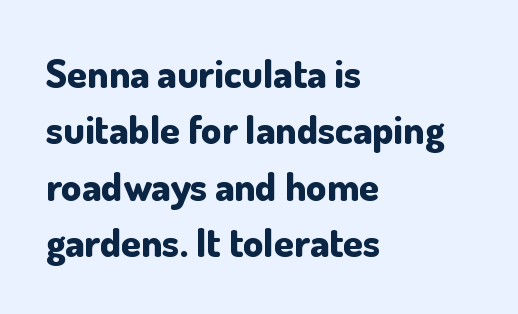
The image shows 40 px bold sans-serif type, upright; set left-aligned, normal line spacing (1.41x), normal letter spacing, not underlined; low stroke contrast and a small x-height.
